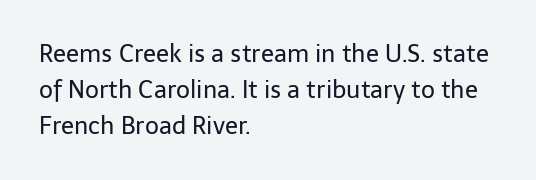
{"italic": "no", "bold": "no", "underline": "no", "align": "left", "line_spacing": "normal", "line_spacing_ratio": 1.5, "letter_spacing": "normal", "letter_spacing_em": 0.0, "glyph_px": 24}
